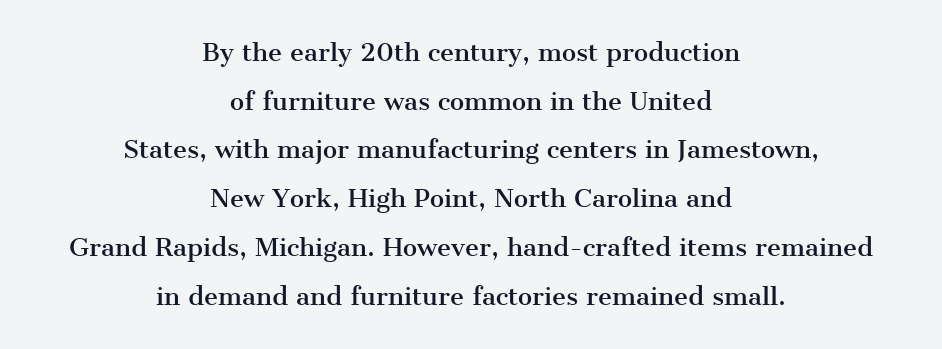
The image shows 24 px text type, upright; set centered, loose line spacing (2.03x), normal letter spacing, not underlined.
